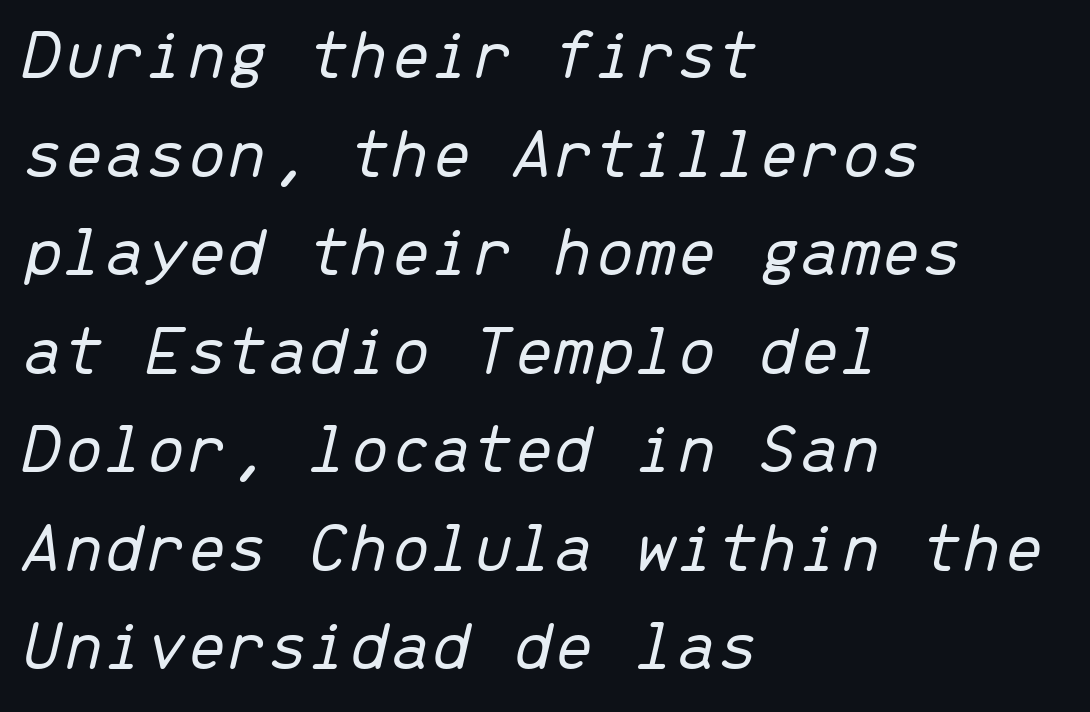
Check the space under the baseline: it is left empty. The letters march in equal steps, a hallmark of fixed-pitch type. Weight: regular or lighter. Line beginnings align vertically; line endings do not. Emphasis-style slanted type is in use. Tracking here is standard; glyphs follow each other at the usual distance.
